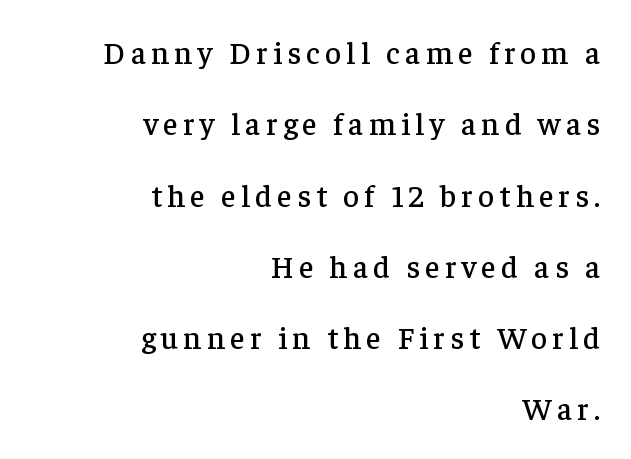
Q: Is the text italic (slanted)? A: No, it is upright.
Q: Is the typeface a serif or a sans-serif typeface? A: Serif.
Q: Is the text underlined? A: No.
Q: How is the paragraph aligned? A: Right-aligned.
Q: Is the spacing between lines tight, normal or loose? A: Loose.
Q: Width (condensed, normal, or wide)? A: Normal.
Q: Stroke contrast? A: Low.
Q: x-height? A: Medium.
Q: Monospaced? A: No.
